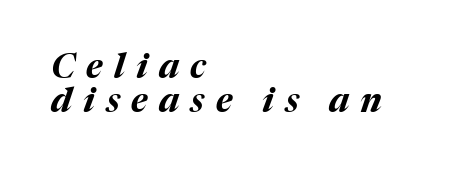
Q: Is the text bold? A: Yes.
Q: Is the text italic (slanted)? A: Yes, it leans right by about 17 degrees.
Q: Is the text underlined? A: No.
Q: How is the paragraph aligned? A: Left-aligned.
Q: Is the spacing between letters normal or unusually wide? A: Unusually wide.
Q: Is the spacing between lines tight, normal or loose? A: Tight.
Q: Width (condensed, normal, or wide)? A: Normal.
Q: Stroke contrast? A: Medium.
Q: x-height? A: Medium.
Q: Monospaced? A: No.
